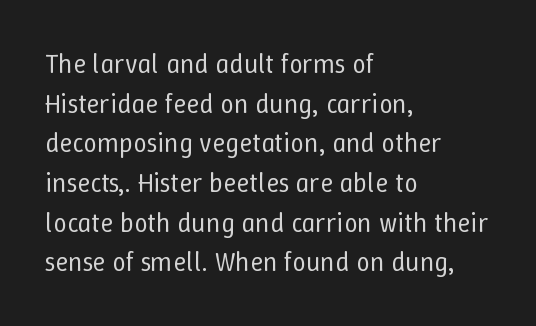
The image shows 27 px text type, upright; set left-aligned, normal line spacing (1.47x), normal letter spacing, not underlined.
